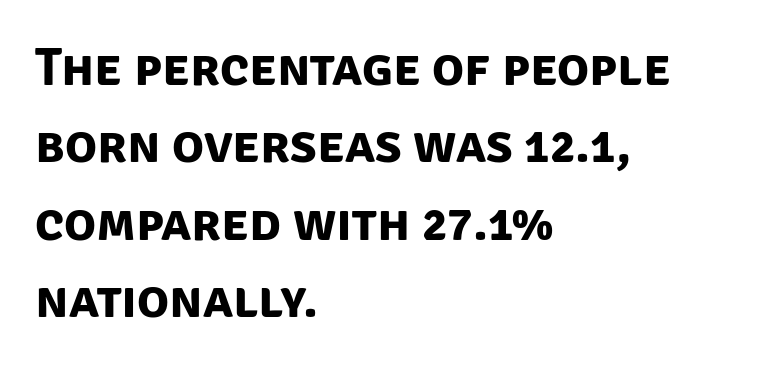
Summary of weight: heavy, a full bold. The typeface chosen for these lines omits serifs. How would I describe the line gaps? Plain and ordinary. Any mark beneath the type? The region is blank.
